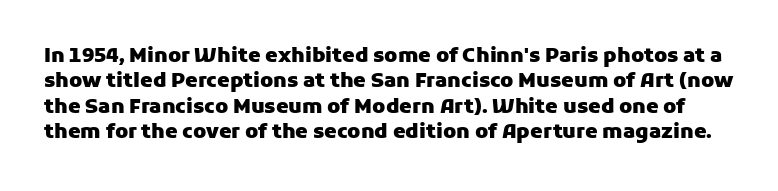
Q: Is the text bold? A: Yes.
Q: Is the text italic (slanted)? A: No, it is upright.
Q: Is the text underlined? A: No.
Q: Is the spacing between letters normal or unusually wide? A: Normal.
Q: Is the spacing between lines tight, normal or loose? A: Normal.
